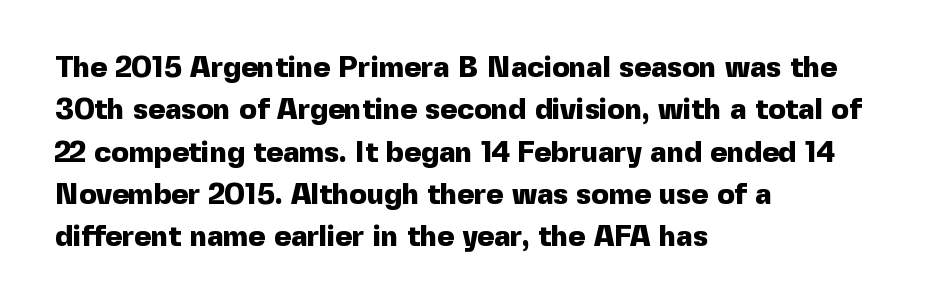
Quick note: underline off. Caption: multi-line text, flush left, ragged right. Students, observe: this is what conventionally led text looks like. Summary of weight: heavy, a full bold.
